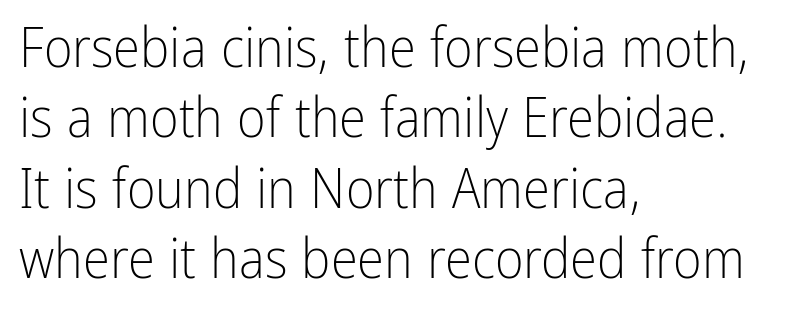
The image shows 55 px light, condensed sans-serif type, upright; set left-aligned, normal line spacing (1.28x), normal letter spacing, not underlined; low stroke contrast and a medium x-height.
